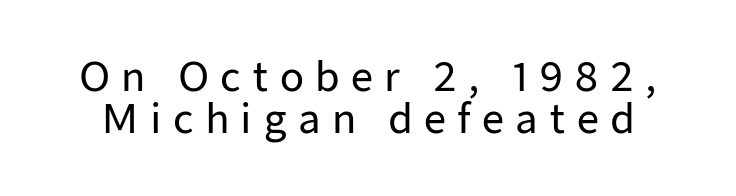
Has an underline been added? It has not. The passage shown has open, widely tracked lettering throughout. The specimen reads as upright at a glance. Does the leading feel generous? Not at all — it's pinched.
